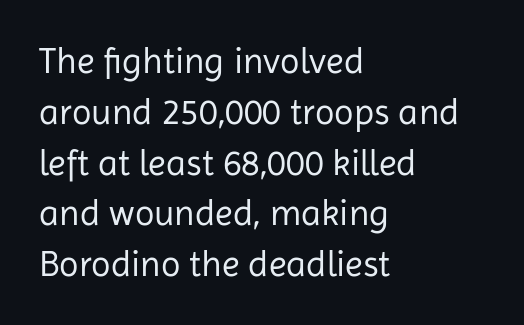
Weight: in the light-to-regular range. Posture: vertical. Each letter's strokes conclude bluntly, with no projecting serifs. Words appear dense and cohesive because spacing is normal.
